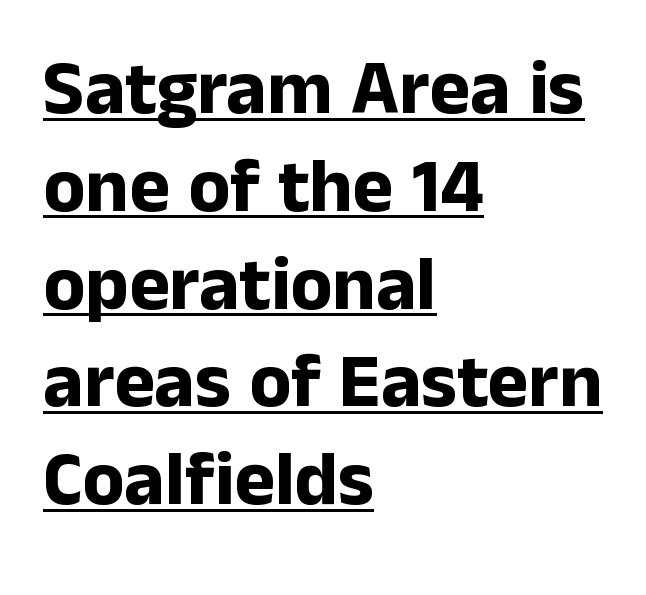
The image shows 77 px bold sans-serif type, upright; set left-aligned, normal line spacing (1.27x), normal letter spacing, underlined; low stroke contrast and a medium x-height.
